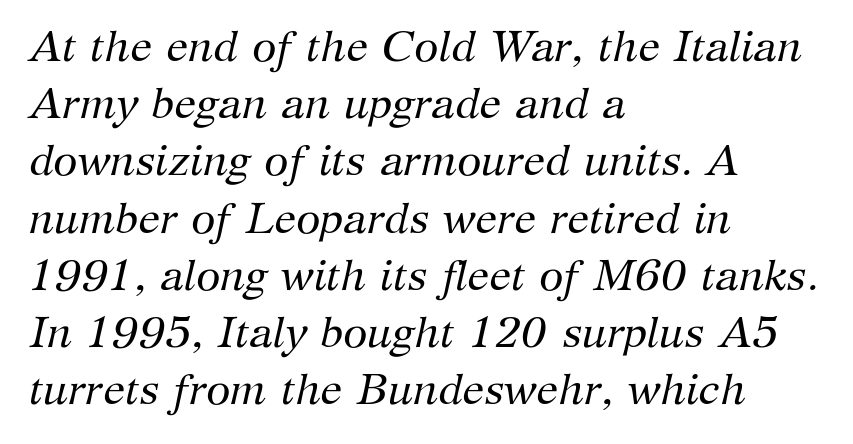
Q: Is the text bold? A: No.
Q: Is the text italic (slanted)? A: Yes, it leans right by about 12 degrees.
Q: Is the typeface a serif or a sans-serif typeface? A: Serif.
Q: Is the text underlined? A: No.
Q: How is the paragraph aligned? A: Left-aligned.
Q: Is the spacing between letters normal or unusually wide? A: Normal.
Q: Is the spacing between lines tight, normal or loose? A: Normal.
Q: Width (condensed, normal, or wide)? A: Normal.
Q: Stroke contrast? A: Medium.
Q: x-height? A: Medium.
Q: Monospaced? A: No.
